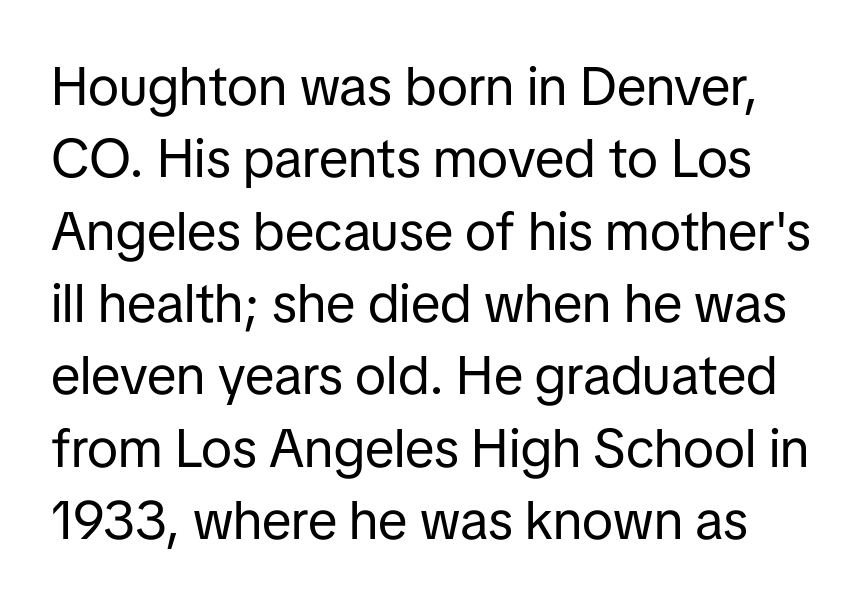
A normal amount of white space separates one row of letters from the next. Descenders are the only things crossing below the line. The face used here is rendered with its standard letterfit. The typography opts for an upright posture over an oblique one. The rendering shows plain stroke endings on the letterforms — a sans-serif design. The weight would be labelled regular, book, light, or lighter still.
